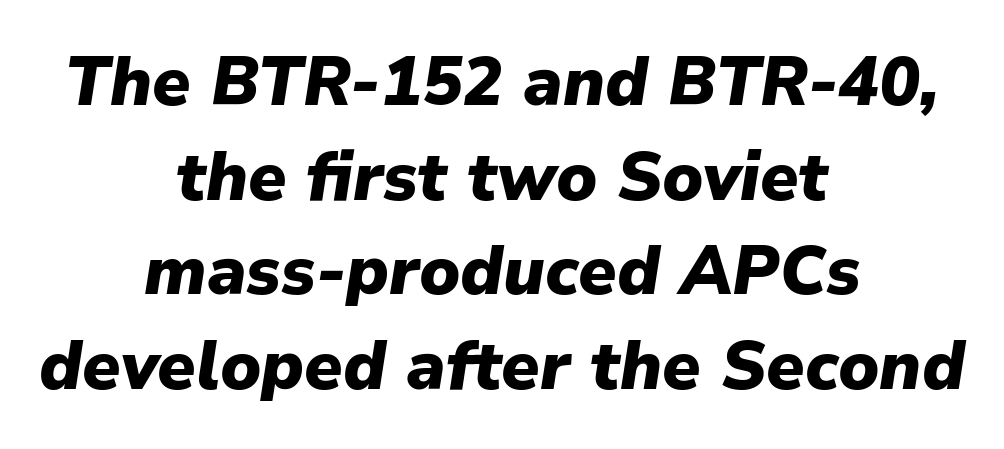
Q: Is the text bold? A: Yes.
Q: Is the text italic (slanted)? A: Yes, it leans right by about 9 degrees.
Q: Is the text underlined? A: No.
Q: How is the paragraph aligned? A: Centered.
Q: Is the spacing between letters normal or unusually wide? A: Normal.
Q: Is the spacing between lines tight, normal or loose? A: Normal.
Q: Width (condensed, normal, or wide)? A: Normal.
Q: Stroke contrast? A: Low.
Q: x-height? A: Medium.
Q: Monospaced? A: No.
